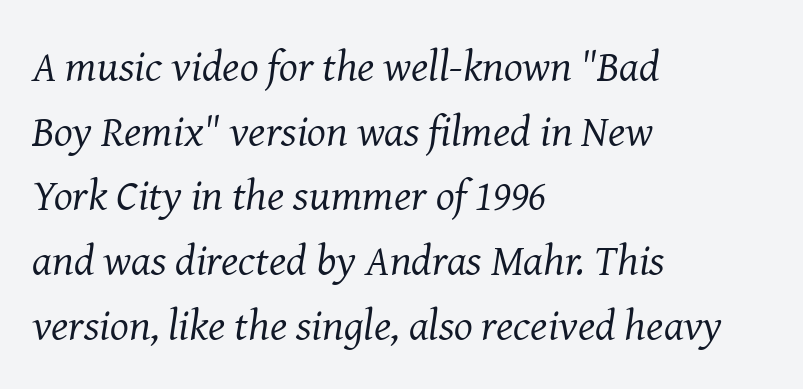
{"serif": "yes", "italic": "yes", "lean": "right", "slant_degrees": 8, "bold": "no", "weight": "regular", "width": "normal", "stroke_contrast": "medium", "x_height": "medium", "monospaced": "no", "underline": "no", "align": "left", "line_spacing": "normal", "line_spacing_ratio": 1.47, "letter_spacing": "normal", "letter_spacing_em": 0.0, "glyph_px": 44}
